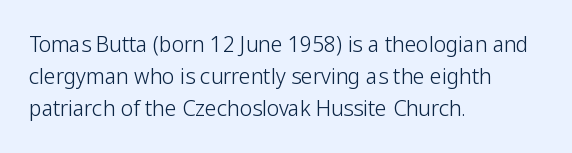
{"italic": "no", "bold": "no", "underline": "no", "align": "left", "line_spacing": "normal", "line_spacing_ratio": 1.53, "letter_spacing": "normal", "letter_spacing_em": 0.0, "glyph_px": 21}
